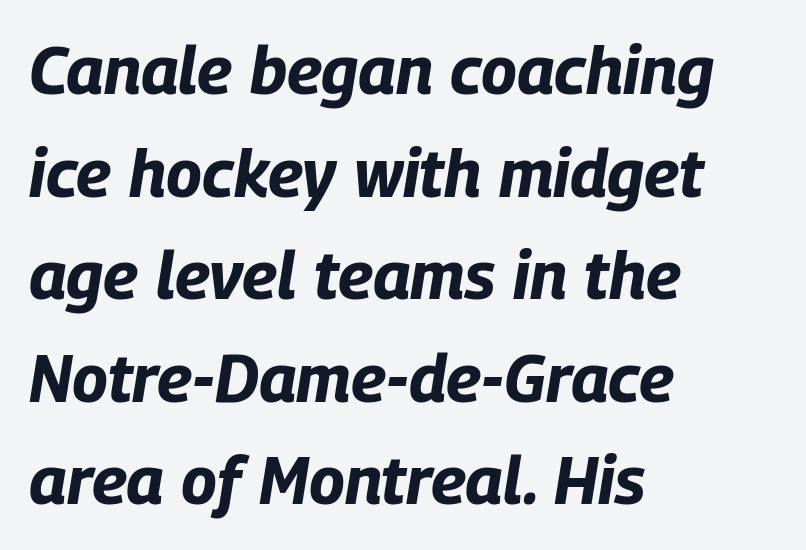
Weight check: bold — yes, fully. Note the varied advance widths — an 'i' is clearly narrower than an 'm'. Glyph-to-glyph distance matches everyday printed text. The letters are slanted; this is an italic face. No word sits above an underline. Is the block centered? No — it sits flush against the left margin.
